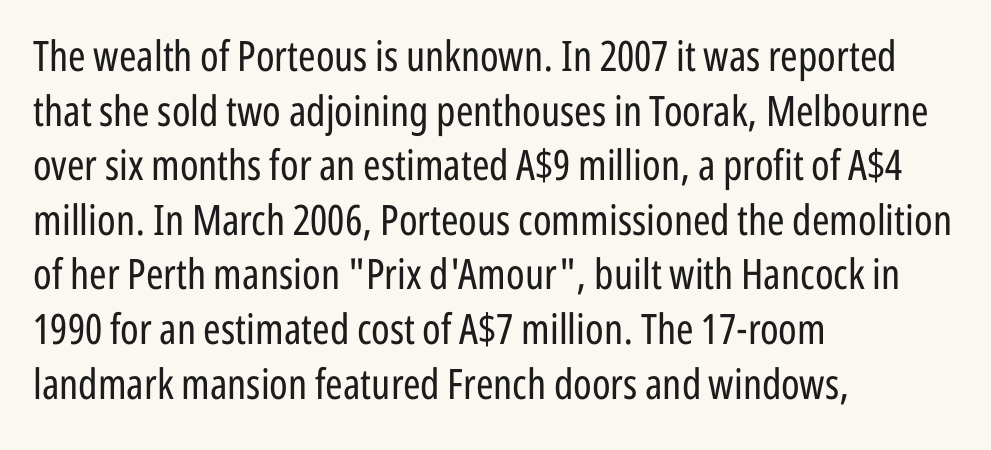
The image shows 42 px regular-weight, condensed sans-serif type, upright; set left-aligned, normal line spacing (1.3x), normal letter spacing, not underlined; low stroke contrast and a medium x-height.
